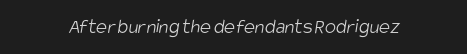
{"bold": "no", "underline": "no", "letter_spacing": "normal", "letter_spacing_em": 0.0, "glyph_px": 21}
